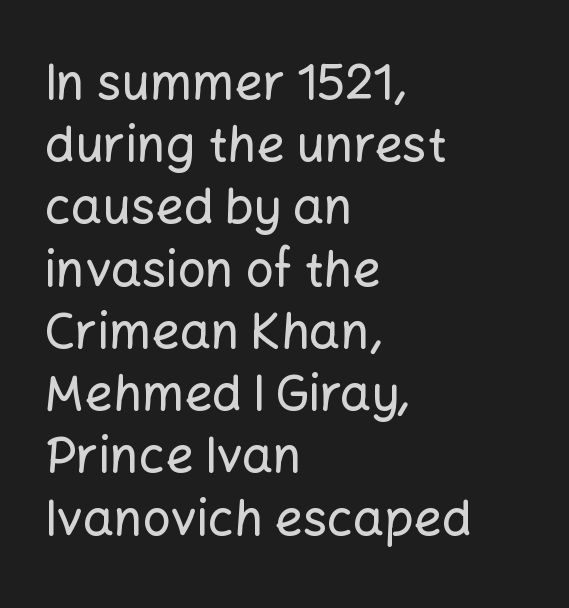
{"serif": "no", "italic": "no", "width": "normal", "stroke_contrast": "low", "x_height": "medium", "monospaced": "no", "underline": "no", "align": "left", "line_spacing": "normal", "line_spacing_ratio": 1.27, "letter_spacing": "normal", "letter_spacing_em": 0.0, "glyph_px": 49}
